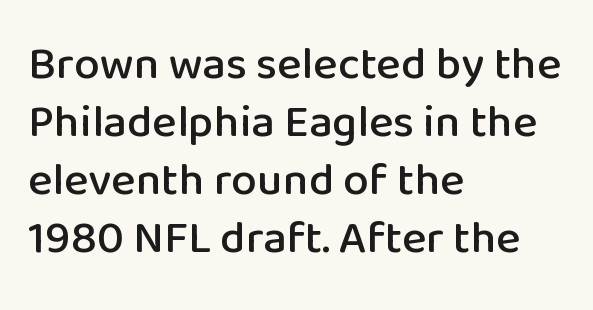
Each line starts at the same left margin while the right side varies. The type is set solid horizontally, with unmodified tracking. It's the straight-up-and-down kind of type. Each letter keeps its own natural width here, so spacing adapts to shape.
